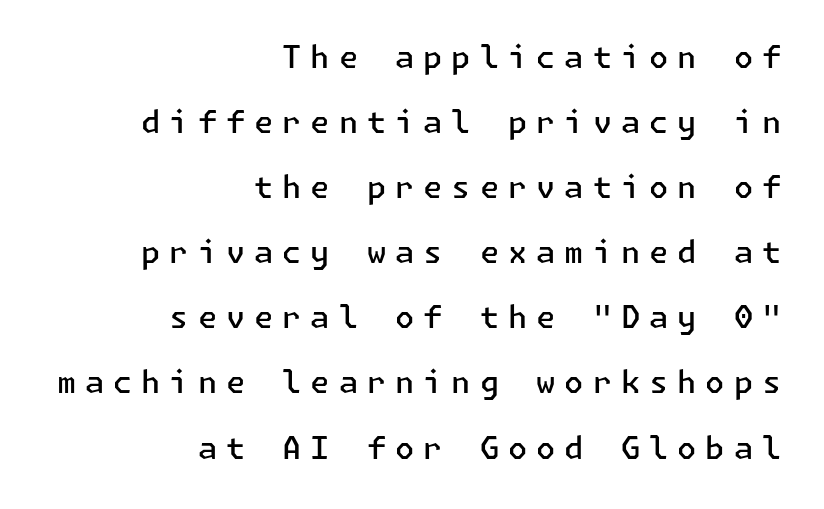
Quick note: interline space is abundant. No word sits above an underline. Caption: expanded tracking, letters set apart. The type sits square on the baseline with zero lean.
